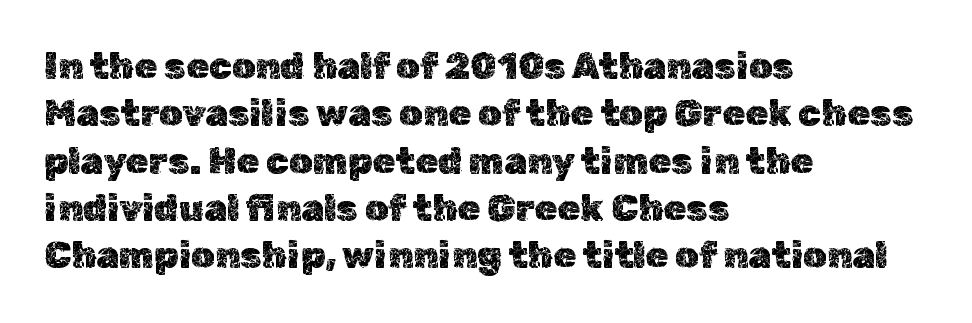
Q: Is the text italic (slanted)? A: No, it is upright.
Q: Is the text underlined? A: No.
Q: How is the paragraph aligned? A: Left-aligned.
Q: Is the spacing between letters normal or unusually wide? A: Normal.
Q: Is the spacing between lines tight, normal or loose? A: Normal.
Q: Width (condensed, normal, or wide)? A: Normal.
Q: x-height? A: Medium.
Q: Monospaced? A: No.
